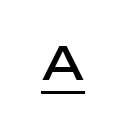
Do the letters lean? They stand straight. This sample has the flowing, uneven cadence of proportional lettering. Underlining? Definitely there. A fair bit of extra ink — the face is semibold, not bold.
